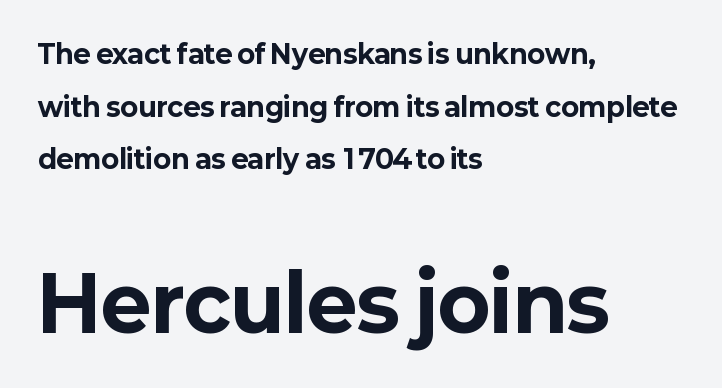
Q: Is the text bold? A: Yes.
Q: Is the text italic (slanted)? A: No, it is upright.
Q: Is the typeface a serif or a sans-serif typeface? A: Sans-serif.
Q: Is the text underlined? A: No.
Q: How is the paragraph aligned? A: Left-aligned.
Q: Is the spacing between letters normal or unusually wide? A: Normal.
Q: Is the spacing between lines tight, normal or loose? A: Loose.
Q: Which block of text is set in a larger size, the first (top) or the second (bottom)? A: The second (bottom) one.
Q: Width (condensed, normal, or wide)? A: Normal.
Q: Stroke contrast? A: Low.
Q: x-height? A: Medium.
Q: Monospaced? A: No.
